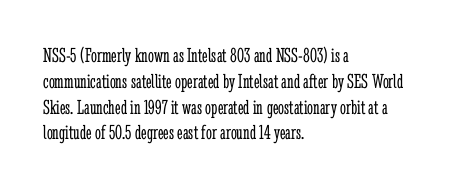
Visually the block forms a straight wall on the left and a jagged coastline on the right. This sample uses plain, unmodified letter spacing. The face looks like a standard text weight, possibly lighter. Check under the words: just untouched page. Does the lettering tilt? It doesn't — this is upright.
